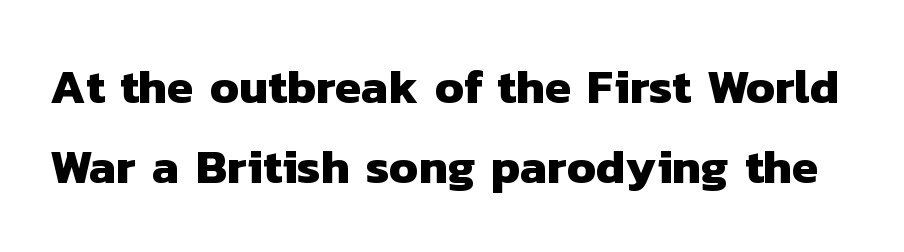
The image shows 48 px heavy sans-serif type; set normal line spacing (1.66x), normal letter spacing, not underlined; low stroke contrast and a medium x-height.
